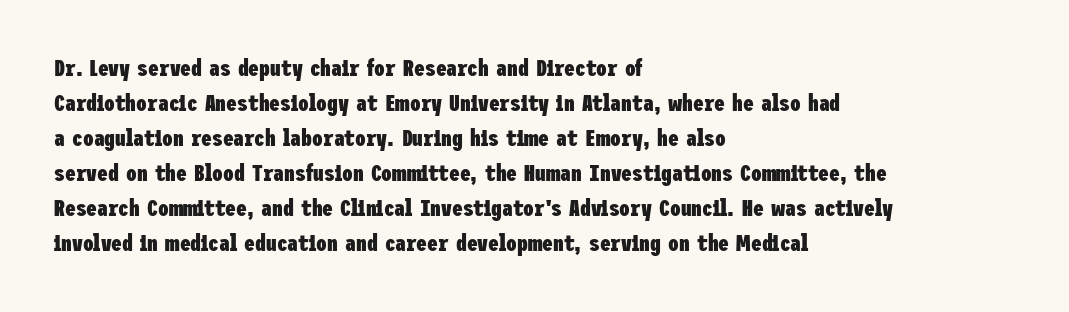
A classic flush-left, rag-right setting is used for this passage. The strokes are fattened all the way to bold. Plain, unruled lines of type. Tracking value appears to be zero — textbook default spacing.
